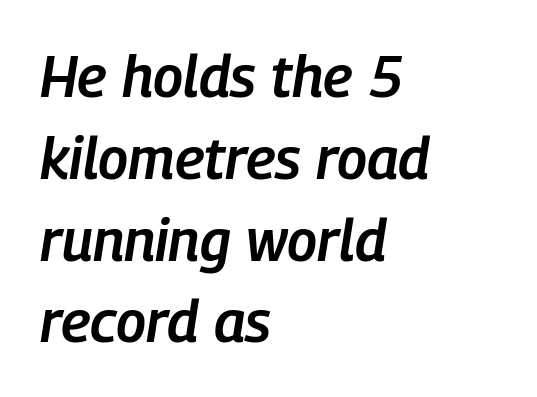
{"italic": "yes", "lean": "right", "slant_degrees": 9, "bold": "semi", "weight": "semibold", "width": "condensed", "stroke_contrast": "low", "x_height": "medium", "monospaced": "no", "underline": "no", "align": "left", "line_spacing": "normal", "line_spacing_ratio": 1.41, "letter_spacing": "normal", "letter_spacing_em": 0.0, "glyph_px": 58}
